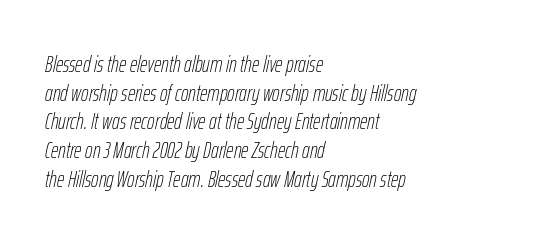
Q: Is the text bold? A: No.
Q: Is the text italic (slanted)? A: Yes, it leans right by about 12 degrees.
Q: Is the text underlined? A: No.
Q: How is the paragraph aligned? A: Left-aligned.
Q: Is the spacing between letters normal or unusually wide? A: Normal.
Q: Is the spacing between lines tight, normal or loose? A: Normal.
